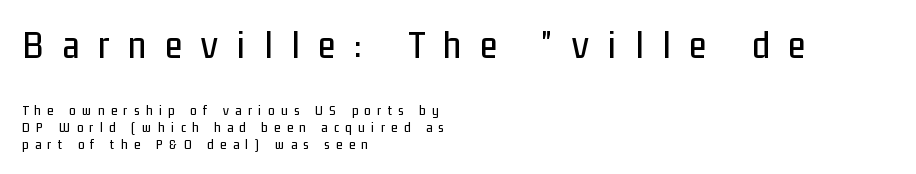
The initial chunk of copy outweighs the following chunk in type size. Check under the words: just untouched page. The typeface chosen for these lines omits serifs. The letters stand straight up with perfectly vertical stems. This rendering uses left alignment, leaving the right contour irregular. These lines have a slow, spaced-out rhythm from letter to letter.
